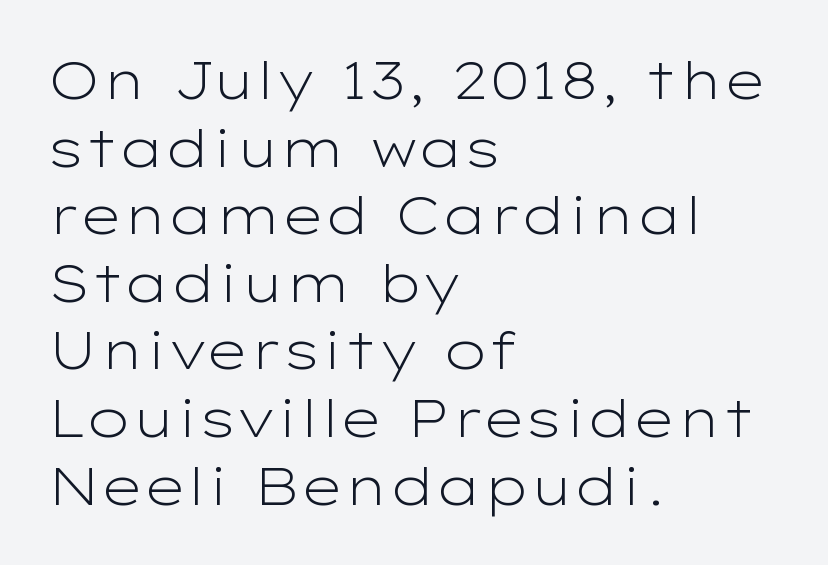
{"serif": "no", "italic": "no", "bold": "no", "weight": "light", "width": "wide", "stroke_contrast": "low", "x_height": "medium", "monospaced": "no", "underline": "no", "align": "left", "line_spacing": "normal", "line_spacing_ratio": 1.3, "letter_spacing": "normal", "letter_spacing_em": 0.0, "glyph_px": 52}
